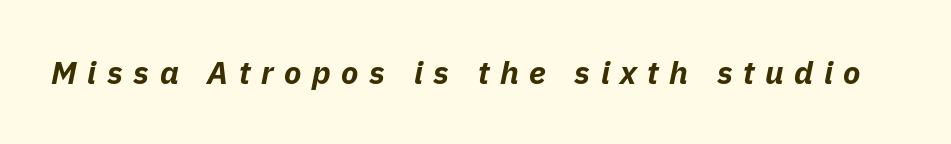
Looking at the ascenders, they clearly lean. Honestly, there is no underline to notice here at all. Here the glyphs are tracked loosely, breaking word shapes into spaced letters. Is this a fixed-width face? No — the glyphs have proportional, varying widths. Pretty heavy lettering here — definitely bold.
